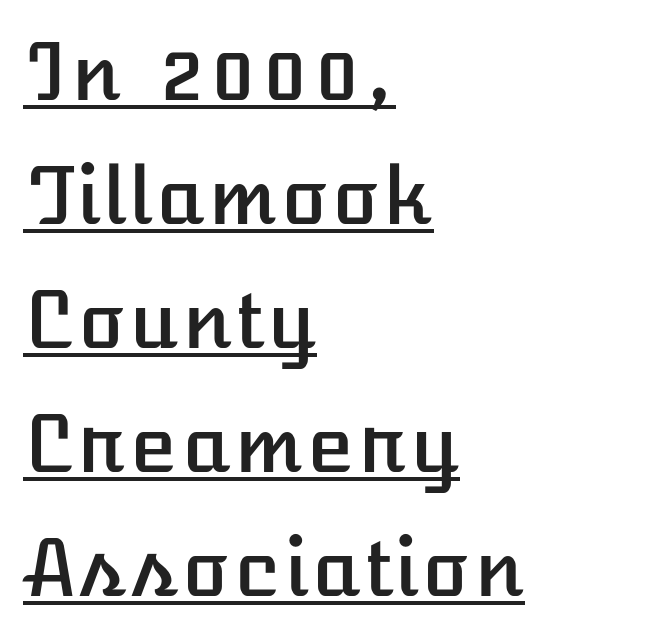
These characters rest on top of a visible drawn line. Line beginnings align vertically; line endings do not. These lines were composed using upright roman letters. Compared with typical paragraphs, the rows here are spaced about the same. In terms of letterspacing, this is plain default setting.
